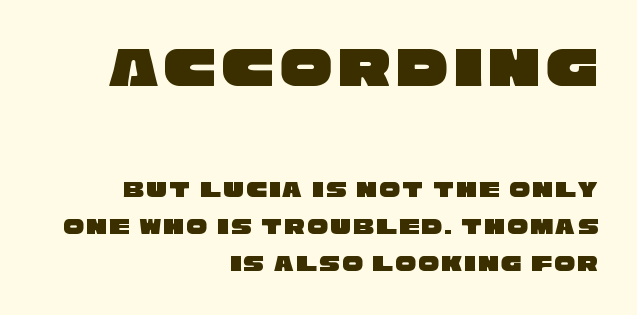
Q: Is the typeface a serif or a sans-serif typeface? A: Sans-serif.
Q: Is the text underlined? A: No.
Q: How is the paragraph aligned? A: Right-aligned.
Q: Is the spacing between lines tight, normal or loose? A: Normal.
Q: Which block of text is set in a larger size, the first (top) or the second (bottom)? A: The first (top) one.
Q: Width (condensed, normal, or wide)? A: Wide.
Q: Stroke contrast? A: Low.
Q: x-height? A: Large.
Q: Monospaced? A: No.
